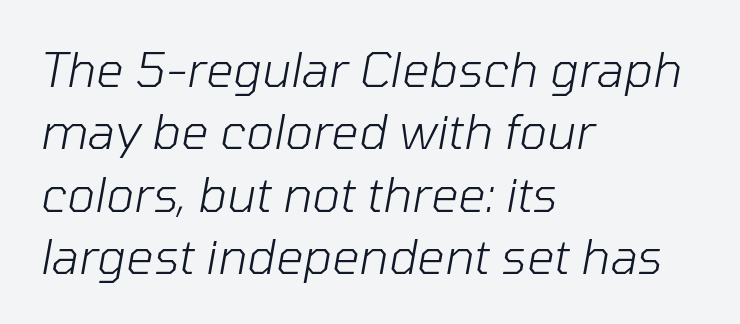
Q: Is the text bold? A: No.
Q: Is the text italic (slanted)? A: Yes, it leans right by about 10 degrees.
Q: Is the text underlined? A: No.
Q: How is the paragraph aligned? A: Left-aligned.
Q: Is the spacing between letters normal or unusually wide? A: Normal.
Q: Is the spacing between lines tight, normal or loose? A: Normal.
Q: Width (condensed, normal, or wide)? A: Normal.
Q: Stroke contrast? A: Low.
Q: x-height? A: Medium.
Q: Monospaced? A: No.
